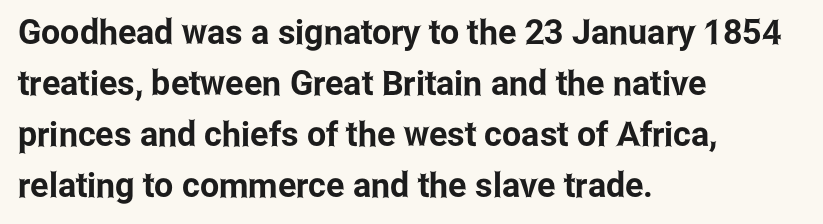
{"serif": "no", "italic": "no", "width": "condensed", "stroke_contrast": "low", "x_height": "medium", "monospaced": "no", "underline": "no", "align": "left", "line_spacing": "normal", "line_spacing_ratio": 1.5, "letter_spacing": "normal", "letter_spacing_em": 0.0, "glyph_px": 34}
